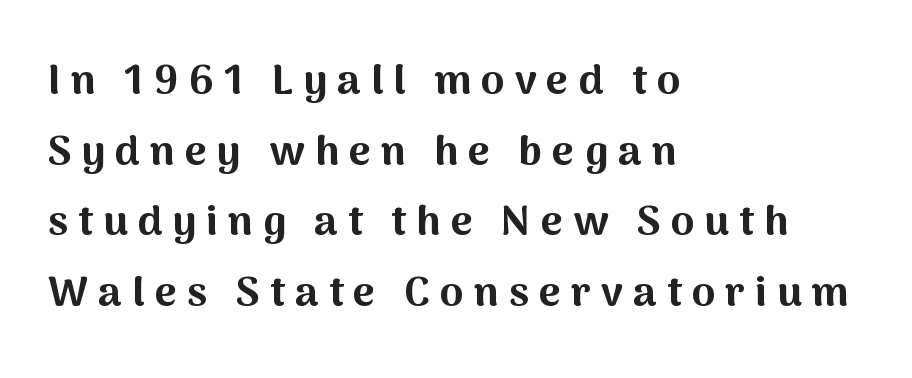
You could only call the tracking loose — the letters float apart. The glyphs have the mass of a bold cut. A sans-serif font was chosen for this passage. Here the designer chose a conventional face with non-uniform glyph widths.
